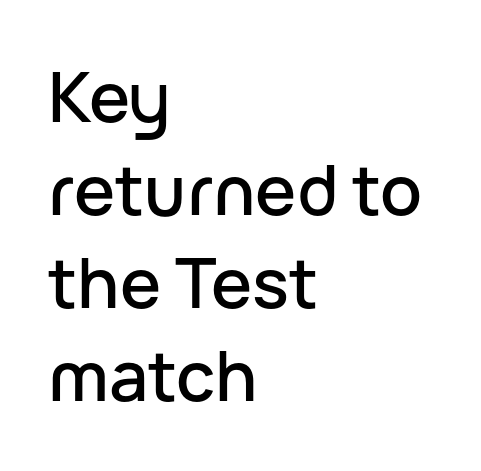
Observe the absence of serifs on each vertical stroke in this sample. Is there any slant? The stems are plumb. Default kerning and tracking; the words read as compact shapes. No word sits above an underline. Visually the block forms a straight wall on the left and a jagged coastline on the right. You could not count columns in this text — the font is proportionally spaced.
